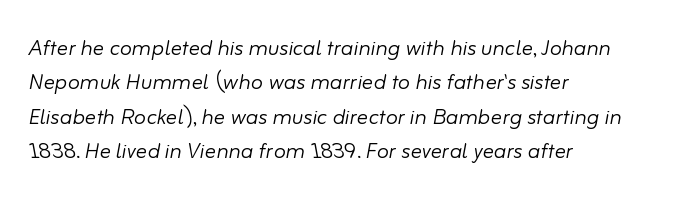
Each row of text sits above clean, open space. In terms of letterspacing, this is plain default setting. Does the copy run flush right? No — it runs flush left. The face used here is proportionally spaced, like ordinary book or web type.
